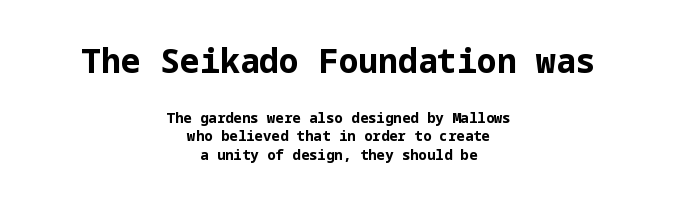
{"serif": "no", "italic": "no", "bold": "yes", "weight": "bold", "width": "normal", "stroke_contrast": "low", "x_height": "medium", "underline": "no", "align": "center", "line_spacing": "normal", "line_spacing_ratio": 1.34, "letter_spacing": "normal", "letter_spacing_em": 0.0, "larger_block": "first", "size_ratio": 2.36, "glyph_px": 33}
